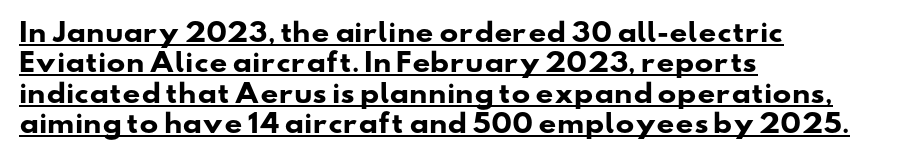
Q: Is the text bold? A: Yes.
Q: Is the text underlined? A: Yes.
Q: How is the paragraph aligned? A: Left-aligned.
Q: Is the spacing between letters normal or unusually wide? A: Normal.
